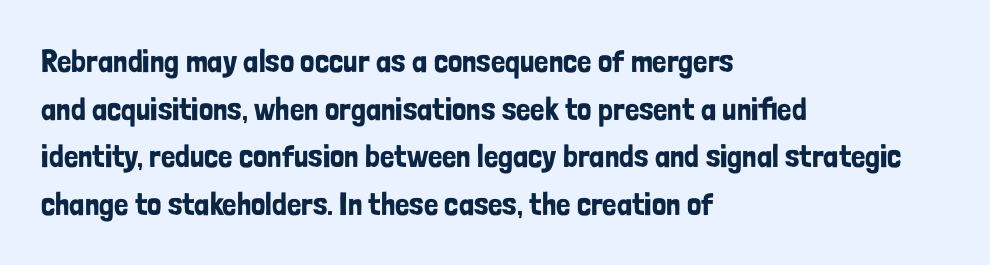
Q: Is the text italic (slanted)? A: No, it is upright.
Q: Is the typeface a serif or a sans-serif typeface? A: Sans-serif.
Q: Is the text underlined? A: No.
Q: How is the paragraph aligned? A: Left-aligned.
Q: Is the spacing between letters normal or unusually wide? A: Normal.
Q: Is the spacing between lines tight, normal or loose? A: Normal.
Q: Width (condensed, normal, or wide)? A: Condensed.
Q: Stroke contrast? A: Low.
Q: x-height? A: Medium.
Q: Monospaced? A: No.
